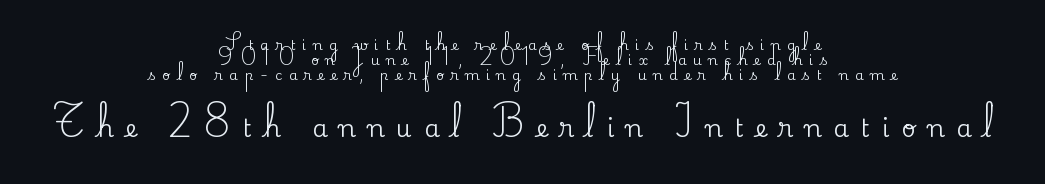
The image shows 25 px text type, upright; set centered, tight line spacing (1.07x), unusually wide letter spacing (+0.47 em), not underlined; the second (bottom) block is 1.79x larger.
